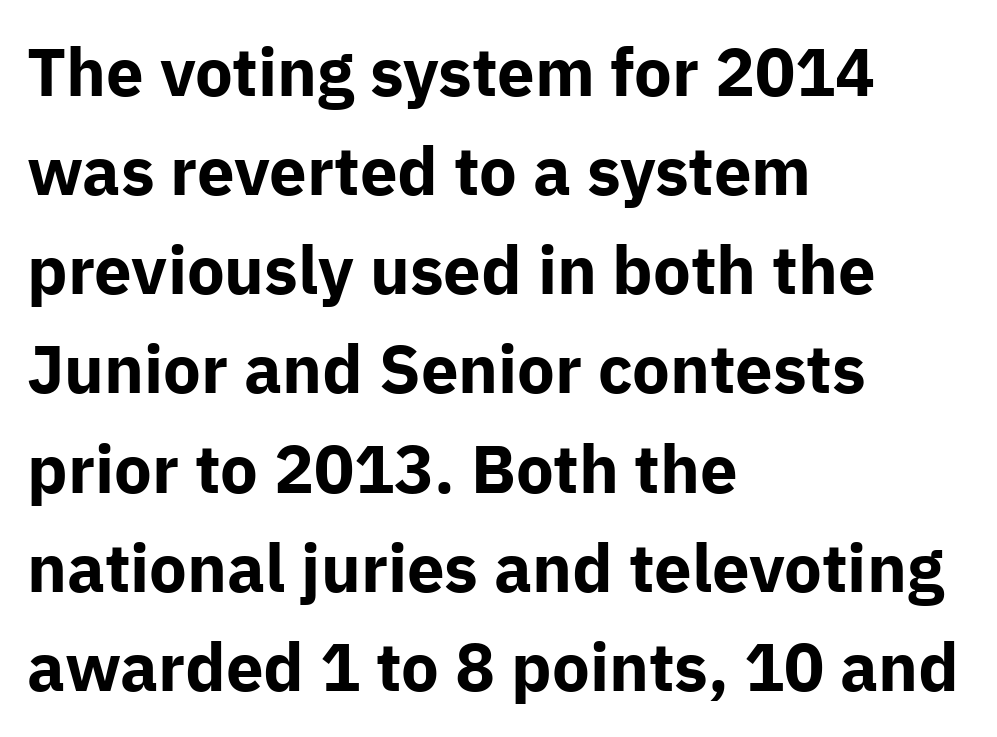
{"serif": "no", "italic": "no", "bold": "yes", "weight": "bold", "width": "normal", "stroke_contrast": "low", "x_height": "medium", "monospaced": "no", "underline": "no", "align": "left", "line_spacing": "normal", "line_spacing_ratio": 1.48, "letter_spacing": "normal", "letter_spacing_em": 0.0, "glyph_px": 67}
